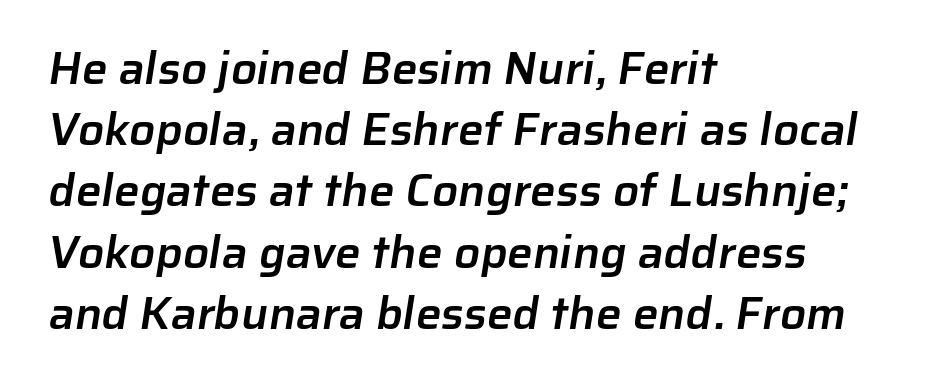
{"serif": "no", "bold": "semi", "weight": "semibold", "width": "normal", "stroke_contrast": "low", "x_height": "medium", "monospaced": "no", "underline": "no", "align": "left", "line_spacing": "normal", "line_spacing_ratio": 1.33, "letter_spacing": "normal", "letter_spacing_em": 0.0, "glyph_px": 46}
